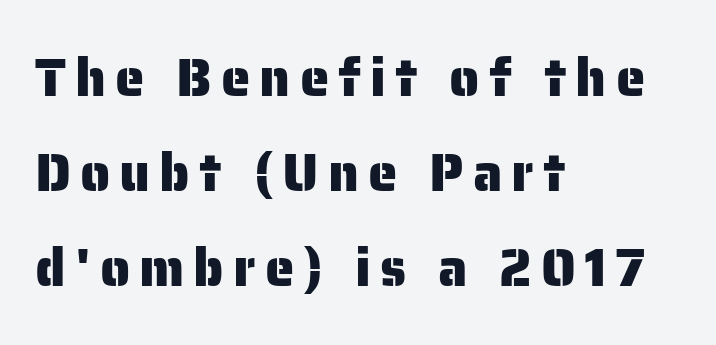
The characters display no serif detailing; their extremities are plain. This sample is left-justified, so line endings fall wherever the words run out. Do the characters align in a grid? No, the font is proportional. Rule under the text: the space is simply empty. This is the regular roman posture of the typeface.
